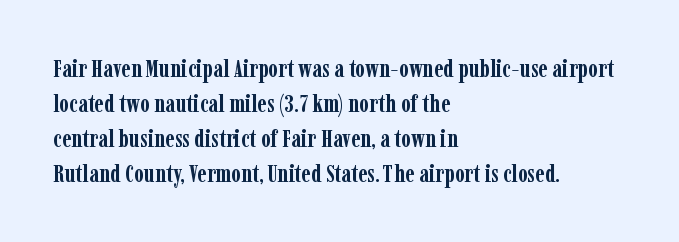
{"italic": "no", "bold": "yes", "underline": "no", "align": "left", "line_spacing": "normal", "line_spacing_ratio": 1.4, "letter_spacing": "normal", "letter_spacing_em": 0.0, "glyph_px": 25}
